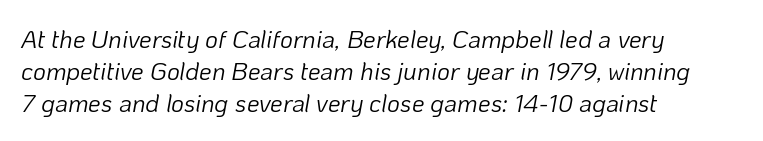
The image shows 25 px text type, italic (leaning right); set left-aligned, normal line spacing (1.29x), normal letter spacing, not underlined.
